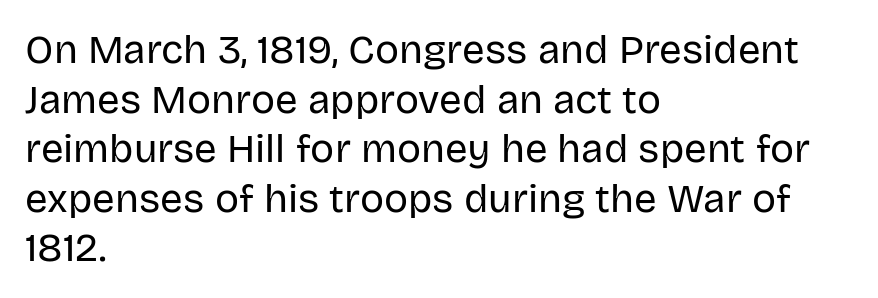
This rendering features lettering with no underline. These lines stack with their left ends in a neat column. Nothing sits at the stroke ends, so this counts as sans-serif. Ink coverage per letter is moderate at most.
